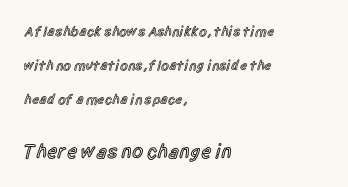
The image shows 20 px text type; set left-aligned, loose line spacing (2.44x), normal letter spacing, not underlined; the second (bottom) block is 1.43x larger.
